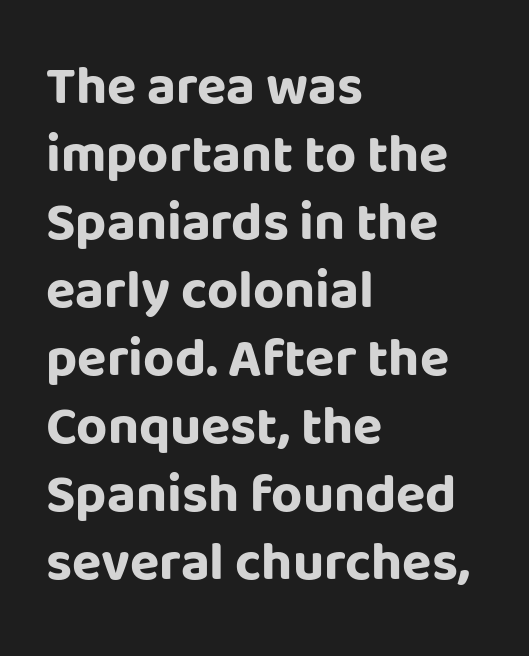
Q: Is the text bold? A: Yes.
Q: Is the text italic (slanted)? A: No, it is upright.
Q: Is the typeface a serif or a sans-serif typeface? A: Sans-serif.
Q: Is the text underlined? A: No.
Q: How is the paragraph aligned? A: Left-aligned.
Q: Is the spacing between letters normal or unusually wide? A: Normal.
Q: Is the spacing between lines tight, normal or loose? A: Normal.
Q: Width (condensed, normal, or wide)? A: Normal.
Q: Stroke contrast? A: Low.
Q: x-height? A: Large.
Q: Monospaced? A: No.
